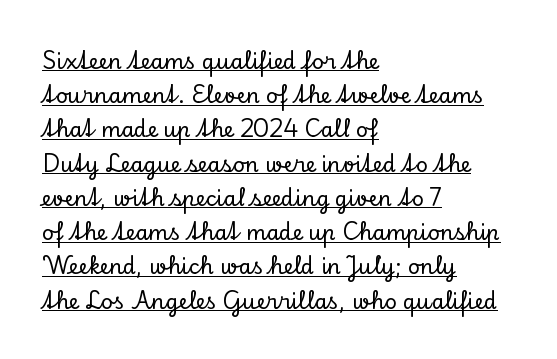
The leading is moderate, giving the passage an even texture. The line texture is even and compact thanks to regular tracking. Do the letters lean? They stand straight. The rendering anchors every line to the left-hand side. A baseline rule has been typeset under these characters.
